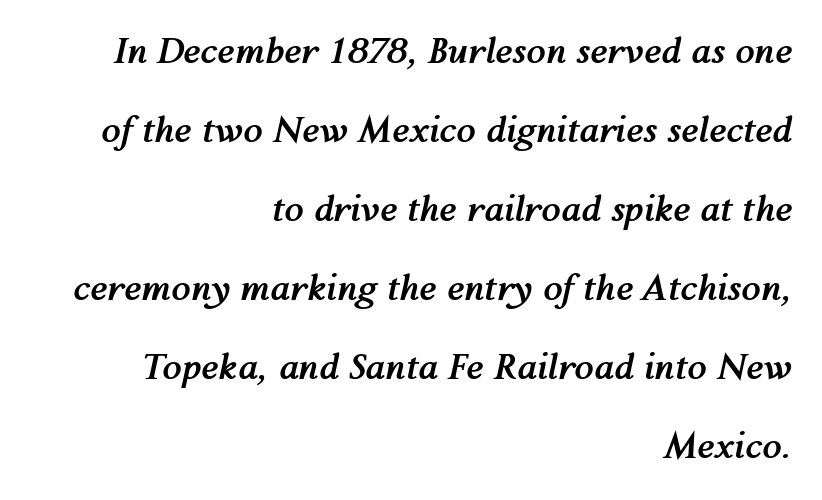
The image shows 35 px semibold type, italic (leaning right); set right-aligned, loose line spacing (2.26x), normal letter spacing, not underlined; medium stroke contrast and a medium x-height.
